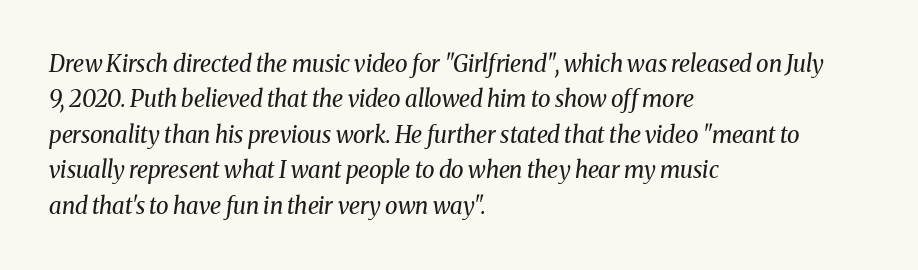
The image shows 23 px text type, italic (leaning right); set left-aligned, normal line spacing (1.54x), normal letter spacing, not underlined.
